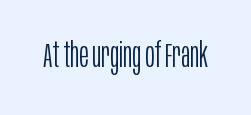
Varying glyph widths throughout — classic text-font behaviour. Posture: vertical. Each letter's strokes conclude bluntly, with no projecting serifs. The passage shown is not underscored anywhere. These lines keep a tight, regular rhythm from letter to letter. Summary of weight: not heavy and not bold.
